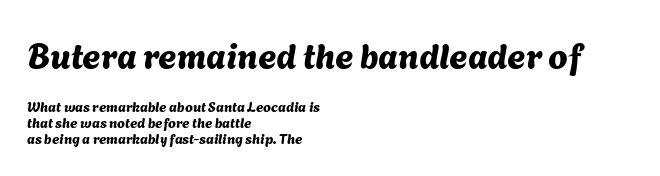
The image shows 35 px sans-serif type; set left-aligned, tight line spacing (1.15x), normal letter spacing, not underlined; the first (top) block is 2.5x larger; medium stroke contrast and a medium x-height.
